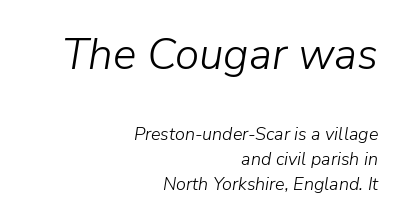
{"italic": "yes", "lean": "right", "slant_degrees": 9, "bold": "no", "weight": "light", "width": "normal", "stroke_contrast": "low", "x_height": "medium", "monospaced": "no", "underline": "no", "align": "right", "line_spacing": "normal", "line_spacing_ratio": 1.4, "letter_spacing": "normal", "letter_spacing_em": 0.0, "larger_block": "first", "size_ratio": 2.44, "glyph_px": 44}
